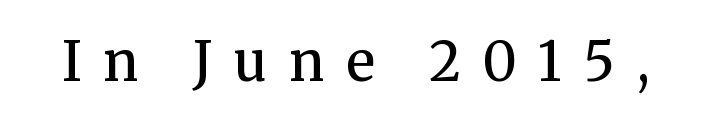
{"serif": "yes", "italic": "no", "bold": "no", "weight": "regular", "width": "normal", "stroke_contrast": "medium", "x_height": "medium", "monospaced": "no", "underline": "no", "letter_spacing": "wide", "letter_spacing_em": 0.4, "glyph_px": 54}
